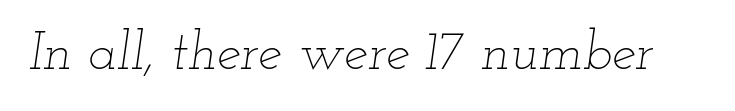
Inter-character spacing is left at the font's built-in metrics. Heft: none added — not bold. The passage shown leans; its letterforms are oblique. Beneath every word, the page is bare.
